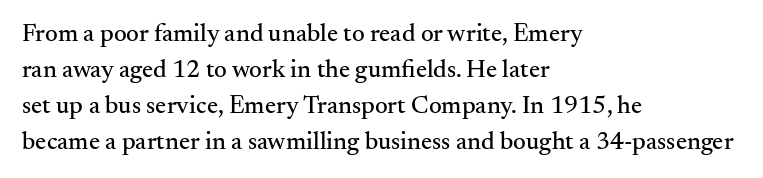
{"italic": "no", "underline": "no", "align": "left", "line_spacing": "normal", "line_spacing_ratio": 1.44, "letter_spacing": "normal", "letter_spacing_em": 0.0, "glyph_px": 25}
